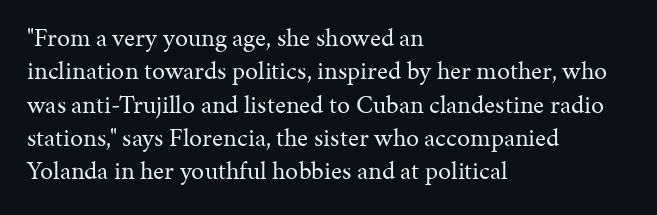
The image shows 26 px text type, upright; set left-aligned, normal line spacing (1.28x), normal letter spacing, not underlined.
